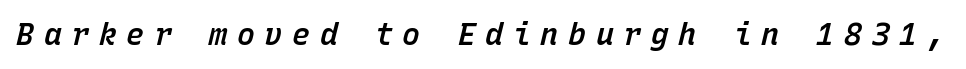
The image shows 30 px semibold type, italic (leaning right), monospaced; set unusually wide letter spacing (+0.32 em), not underlined; low stroke contrast and a medium x-height.
